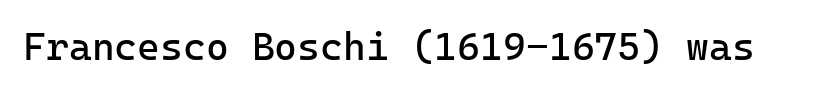
This rendering leaves character spacing at its baseline value. The glyphs are unaccompanied by any horizontal stroke below them. The rendering shows plain stroke endings on the letterforms — a sans-serif design. If you drew a line through each stem, it would be perfectly vertical. Weight: in the light-to-regular range.
